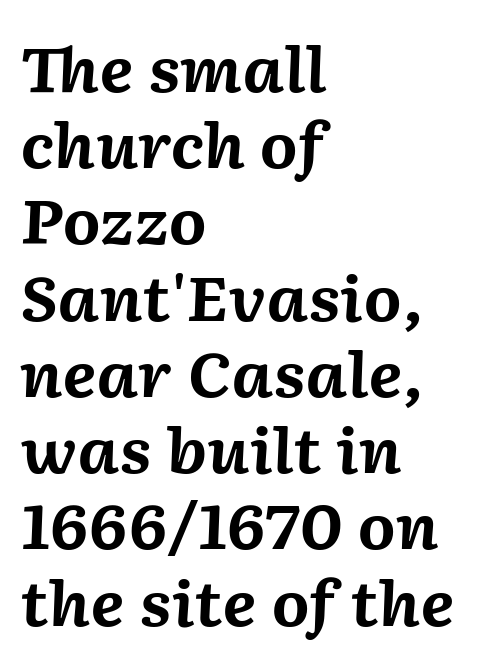
{"italic": "yes", "lean": "right", "slant_degrees": 2, "bold": "yes", "weight": "bold", "width": "normal", "stroke_contrast": "medium", "x_height": "medium", "monospaced": "no", "underline": "no", "align": "left", "line_spacing": "normal", "line_spacing_ratio": 1.25, "letter_spacing": "normal", "letter_spacing_em": 0.0, "glyph_px": 61}
